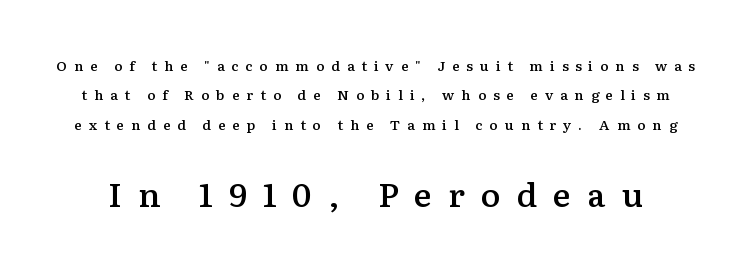
Q: Is the text bold? A: Semi-bold.
Q: Is the text italic (slanted)? A: No, it is upright.
Q: Is the typeface a serif or a sans-serif typeface? A: Serif.
Q: Is the text underlined? A: No.
Q: Is the spacing between letters normal or unusually wide? A: Unusually wide.
Q: Is the spacing between lines tight, normal or loose? A: Loose.
Q: Which block of text is set in a larger size, the first (top) or the second (bottom)? A: The second (bottom) one.
Q: Width (condensed, normal, or wide)? A: Normal.
Q: Stroke contrast? A: Medium.
Q: x-height? A: Medium.
Q: Monospaced? A: No.
